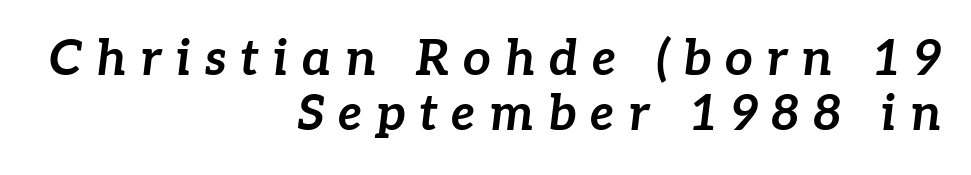
Q: Is the text bold? A: Yes.
Q: Is the text italic (slanted)? A: Yes, it leans right by about 7 degrees.
Q: Is the text underlined? A: No.
Q: How is the paragraph aligned? A: Right-aligned.
Q: Is the spacing between letters normal or unusually wide? A: Unusually wide.
Q: Is the spacing between lines tight, normal or loose? A: Tight.
Q: Width (condensed, normal, or wide)? A: Normal.
Q: Stroke contrast? A: Low.
Q: x-height? A: Medium.
Q: Monospaced? A: No.
